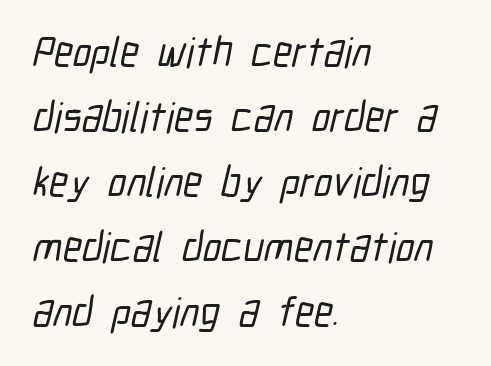
Q: Is the typeface a serif or a sans-serif typeface? A: Sans-serif.
Q: Is the text underlined? A: No.
Q: How is the paragraph aligned? A: Left-aligned.
Q: Is the spacing between letters normal or unusually wide? A: Normal.
Q: Is the spacing between lines tight, normal or loose? A: Normal.
Q: Width (condensed, normal, or wide)? A: Condensed.
Q: Stroke contrast? A: Low.
Q: x-height? A: Medium.
Q: Monospaced? A: No.
